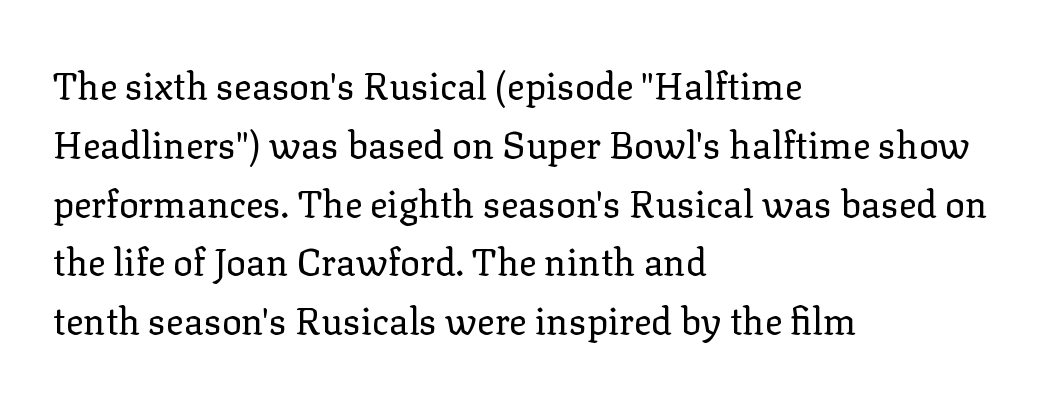
{"serif": "yes", "italic": "no", "bold": "no", "weight": "regular", "width": "normal", "stroke_contrast": "low", "x_height": "medium", "monospaced": "no", "underline": "no", "align": "left", "line_spacing": "normal", "line_spacing_ratio": 1.59, "letter_spacing": "normal", "letter_spacing_em": 0.0, "glyph_px": 37}
